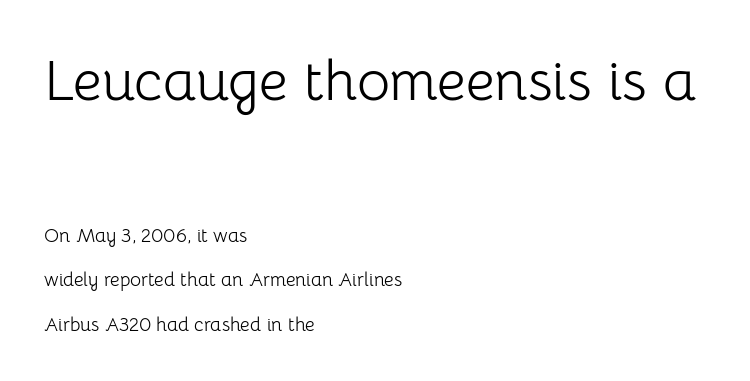
{"serif": "no", "italic": "no", "bold": "no", "weight": "light", "width": "normal", "stroke_contrast": "low", "x_height": "medium", "monospaced": "no", "underline": "no", "align": "left", "line_spacing": "loose", "line_spacing_ratio": 2.34, "letter_spacing": "normal", "letter_spacing_em": 0.0, "larger_block": "first", "size_ratio": 3.0, "glyph_px": 57}
